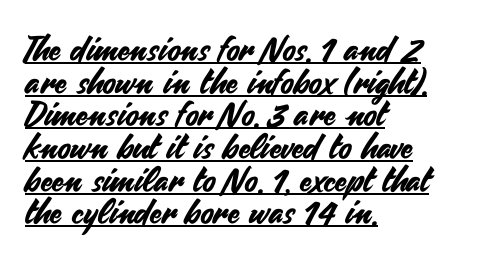
The image shows 34 px sans-serif type; set left-aligned, tight line spacing (0.96x), normal letter spacing, underlined; medium stroke contrast and a small x-height.
